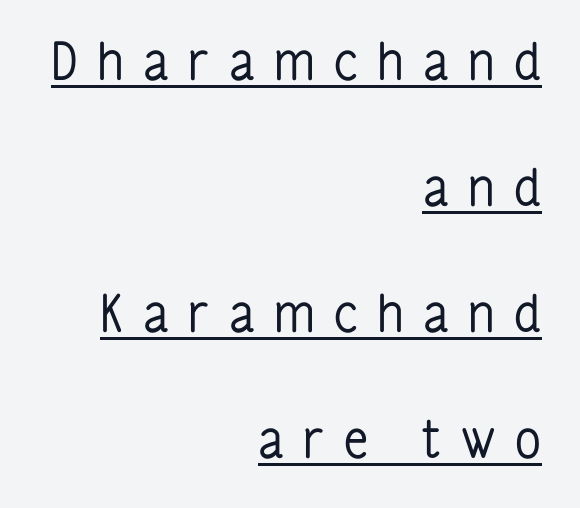
Q: Is the text bold? A: No.
Q: Is the text italic (slanted)? A: No, it is upright.
Q: Is the typeface a serif or a sans-serif typeface? A: Sans-serif.
Q: Is the text underlined? A: Yes.
Q: How is the paragraph aligned? A: Right-aligned.
Q: Is the spacing between letters normal or unusually wide? A: Unusually wide.
Q: Is the spacing between lines tight, normal or loose? A: Loose.
Q: Width (condensed, normal, or wide)? A: Condensed.
Q: Stroke contrast? A: Low.
Q: x-height? A: Medium.
Q: Monospaced? A: No.
